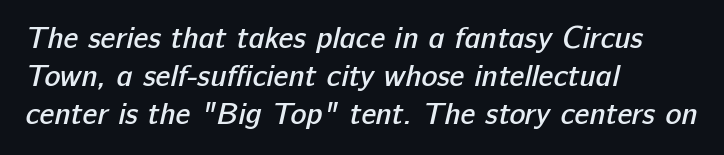
{"serif": "no", "bold": "semi", "weight": "semibold", "width": "normal", "stroke_contrast": "low", "x_height": "medium", "monospaced": "no", "underline": "no", "align": "left", "line_spacing": "normal", "line_spacing_ratio": 1.27, "letter_spacing": "normal", "letter_spacing_em": 0.0, "glyph_px": 30}
